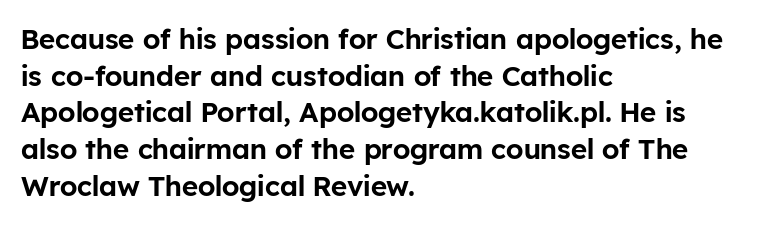
Is there any slant? The stems are plumb. Characters follow at the spacing the type designer built in. This rendering features lettering with no underline. Character widths vary here, with narrow letters taking less room than wide ones. Successive baselines arrive at the customary interval.
